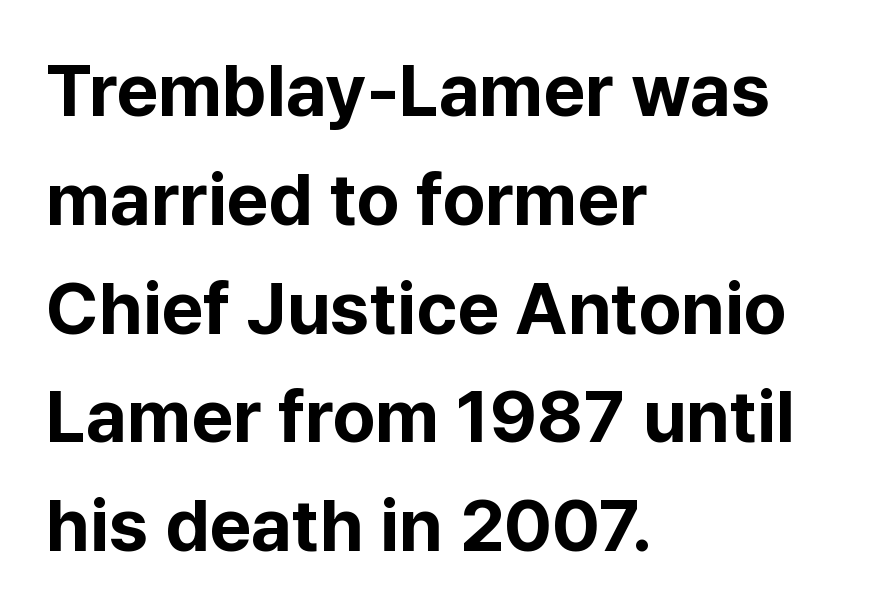
{"serif": "no", "italic": "no", "bold": "yes", "weight": "bold", "width": "normal", "stroke_contrast": "low", "x_height": "medium", "monospaced": "no", "underline": "no", "align": "left", "line_spacing": "normal", "line_spacing_ratio": 1.49, "letter_spacing": "normal", "letter_spacing_em": 0.0, "glyph_px": 73}
